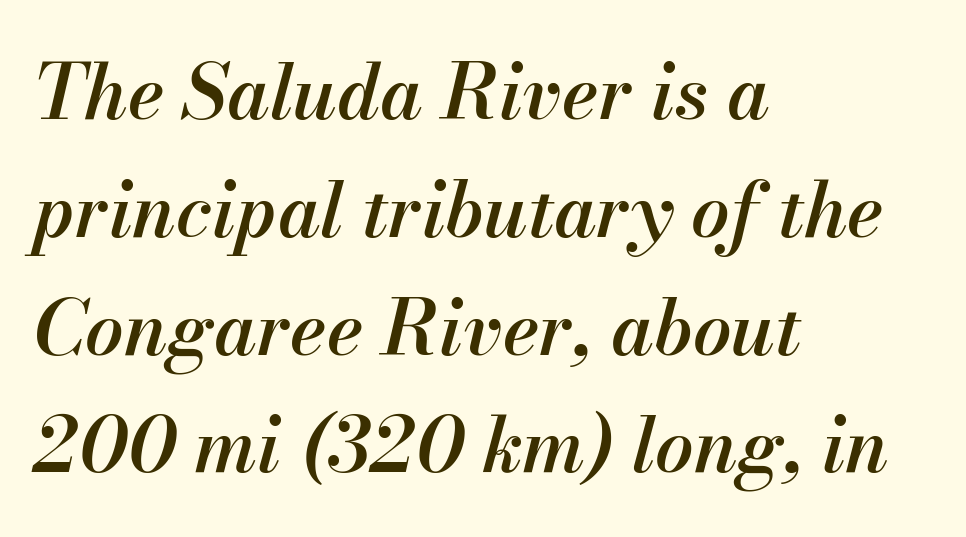
Q: Is the text bold? A: Semi-bold.
Q: Is the text italic (slanted)? A: Yes, it leans right by about 13 degrees.
Q: Is the text underlined? A: No.
Q: How is the paragraph aligned? A: Left-aligned.
Q: Is the spacing between letters normal or unusually wide? A: Normal.
Q: Is the spacing between lines tight, normal or loose? A: Normal.
Q: Width (condensed, normal, or wide)? A: Normal.
Q: Stroke contrast? A: Medium.
Q: x-height? A: Small.
Q: Monospaced? A: No.
